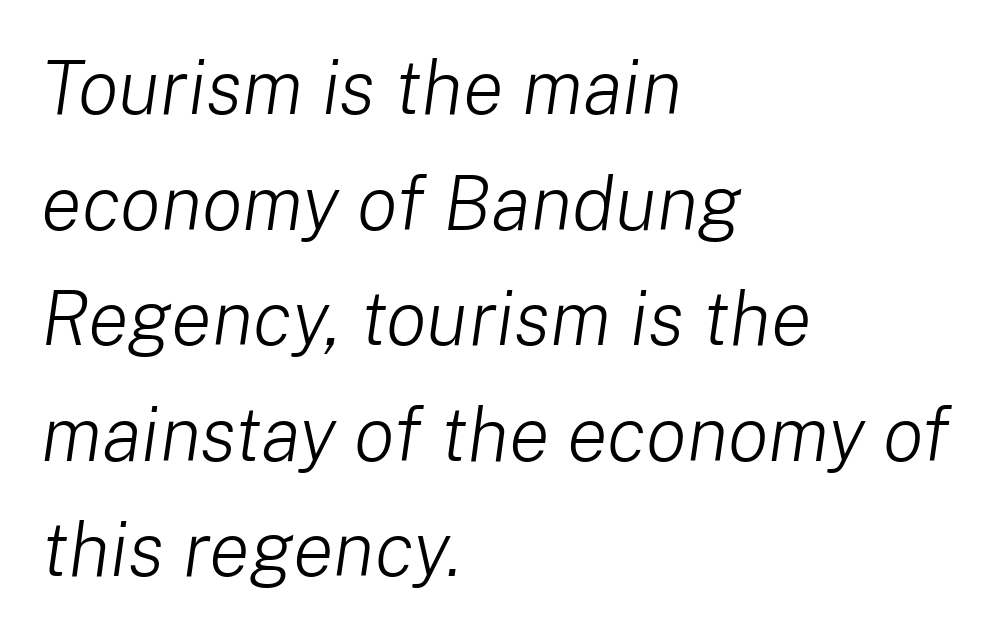
{"italic": "yes", "lean": "right", "slant_degrees": 8, "bold": "no", "weight": "light", "width": "normal", "stroke_contrast": "low", "x_height": "medium", "monospaced": "no", "underline": "no", "align": "left", "line_spacing": "normal", "line_spacing_ratio": 1.52, "letter_spacing": "normal", "letter_spacing_em": 0.0, "glyph_px": 76}
